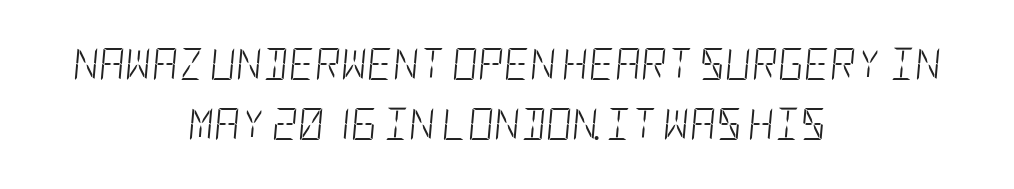
The image shows 32 px light, condensed type, italic (leaning right); set centered, line spacing 1.89x, normal letter spacing, not underlined; low stroke contrast and a large x-height.
